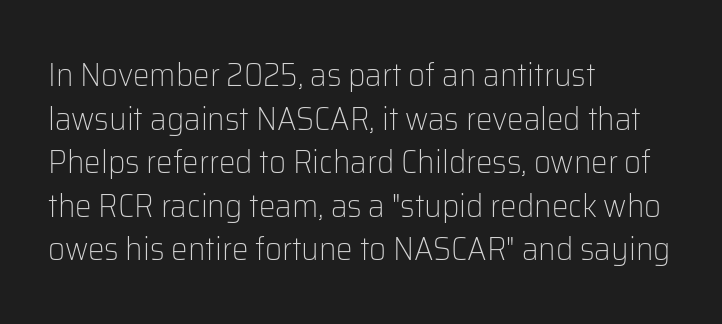
The image shows 33 px light sans-serif type, upright; set left-aligned, normal line spacing (1.32x), normal letter spacing, not underlined; low stroke contrast and a medium x-height.
